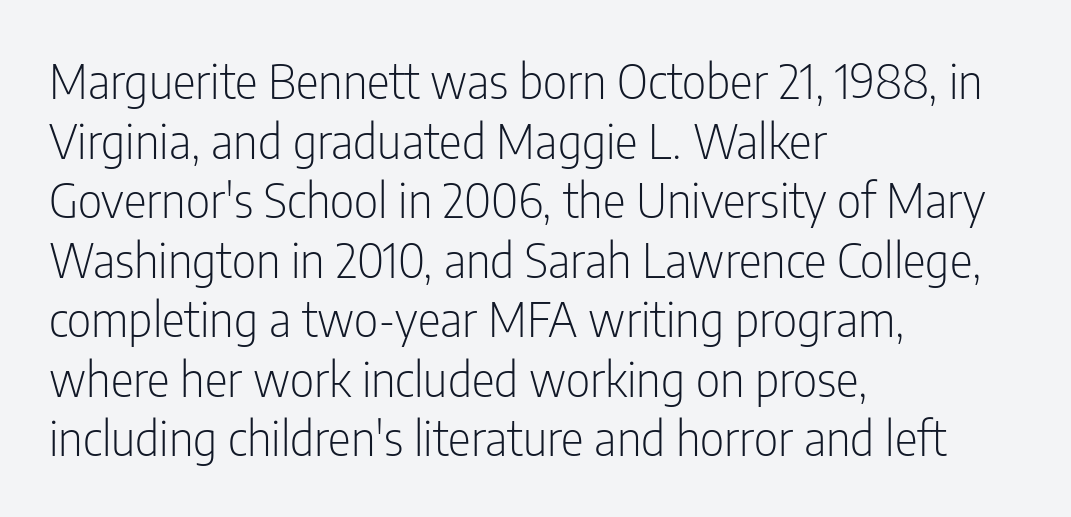
There is no visible air inserted between adjacent glyphs. The glyphs in this specimen are sans serif. Tall strokes in this sample are plumb rather than angled. Where is the straight margin? On the left. Stems and bowls with no extra thickness — not bold.
